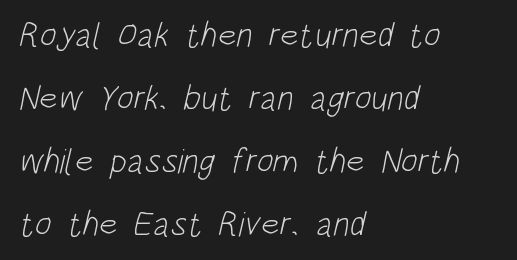
{"serif": "no", "bold": "no", "weight": "light", "width": "condensed", "stroke_contrast": "low", "x_height": "large", "monospaced": "no", "underline": "no", "align": "left", "line_spacing_ratio": 1.8, "letter_spacing": "normal", "letter_spacing_em": 0.0, "glyph_px": 35}
